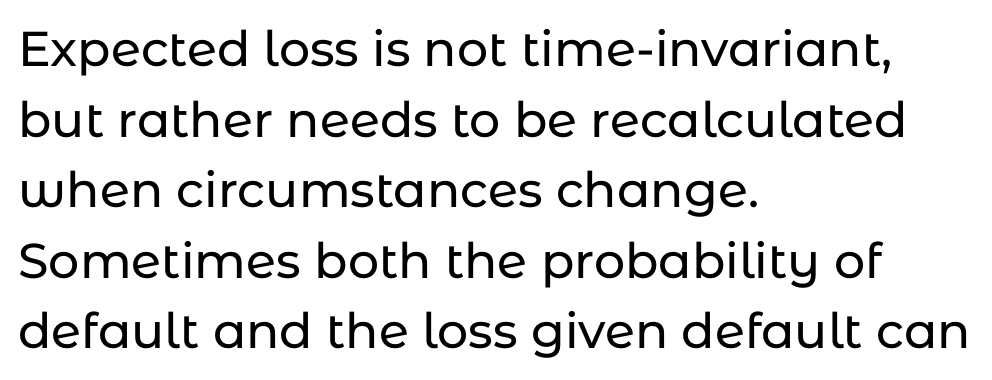
The image shows 49 px sans-serif type, upright; set left-aligned, normal line spacing (1.44x), normal letter spacing, not underlined; low stroke contrast and a medium x-height.
